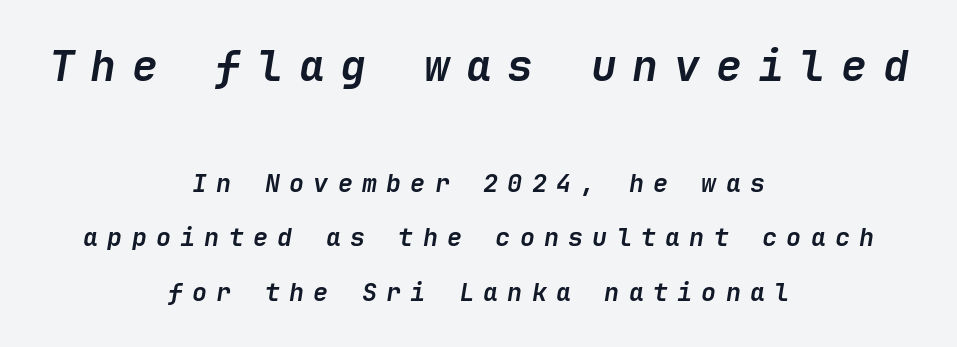
{"italic": "yes", "lean": "right", "slant_degrees": 9, "bold": "yes", "weight": "semibold", "width": "normal", "stroke_contrast": "low", "x_height": "medium", "underline": "no", "align": "center", "line_spacing": "loose", "line_spacing_ratio": 2.19, "letter_spacing": "wide", "letter_spacing_em": 0.37, "larger_block": "first", "size_ratio": 1.72, "glyph_px": 43}
